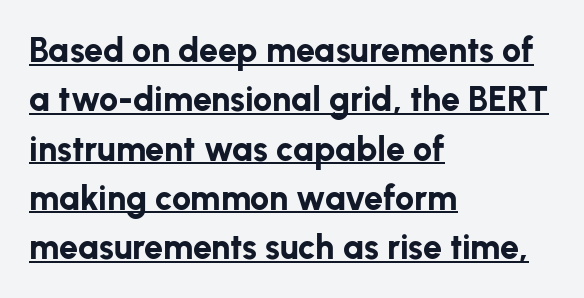
Honestly, the letter spacing is just normal — you wouldn't notice it. Descenders here cross a horizontal rule under the line. Casual observation: everything's shoved over to the left. The sample has been set heavy, in full bold.
